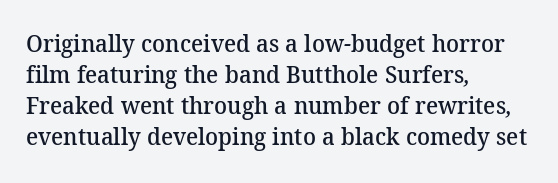
Q: Is the text bold? A: Semi-bold.
Q: Is the text underlined? A: No.
Q: How is the paragraph aligned? A: Left-aligned.
Q: Is the spacing between letters normal or unusually wide? A: Normal.
Q: Is the spacing between lines tight, normal or loose? A: Normal.
